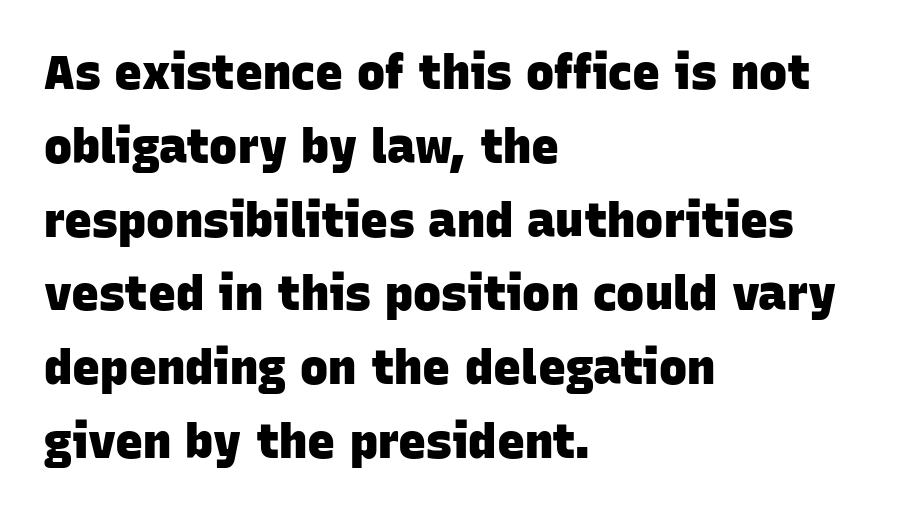
{"serif": "no", "bold": "yes", "weight": "heavy", "width": "normal", "stroke_contrast": "low", "x_height": "large", "monospaced": "no", "underline": "no", "align": "left", "line_spacing": "normal", "line_spacing_ratio": 1.57, "letter_spacing": "normal", "letter_spacing_em": 0.0, "glyph_px": 47}
